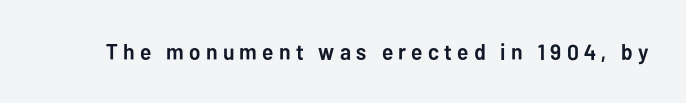
Q: Is the text bold? A: Yes.
Q: Is the text italic (slanted)? A: No, it is upright.
Q: Is the text underlined? A: No.
Q: Is the spacing between letters normal or unusually wide? A: Unusually wide.
